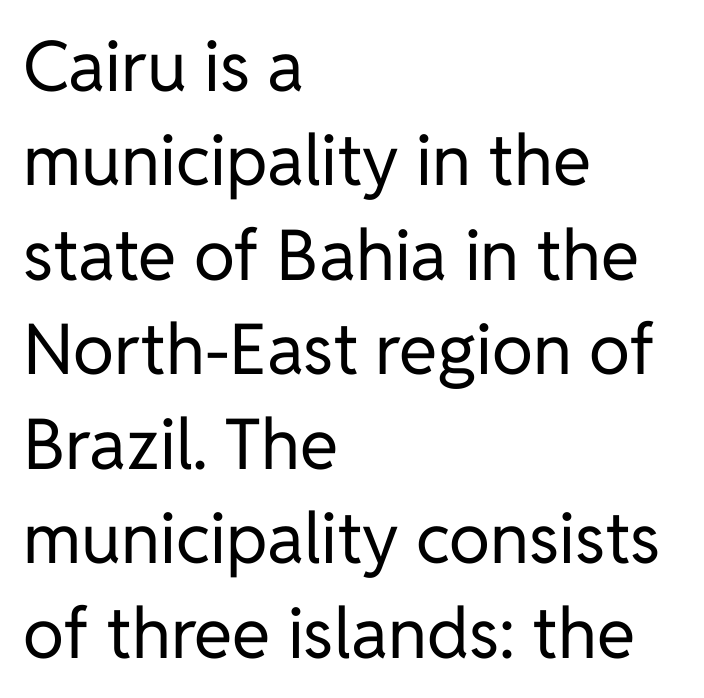
This rendering employs a face without finishing strokes, i.e., a sans-serif. The rag falls on the right side of this text block. Proportional: the letters do not fall into vertical columns. The vertical gap from one line to the next is medium. Heaviness? Minimal to ordinary, like unemphasized prose. The strip under each line holds only bare page.
